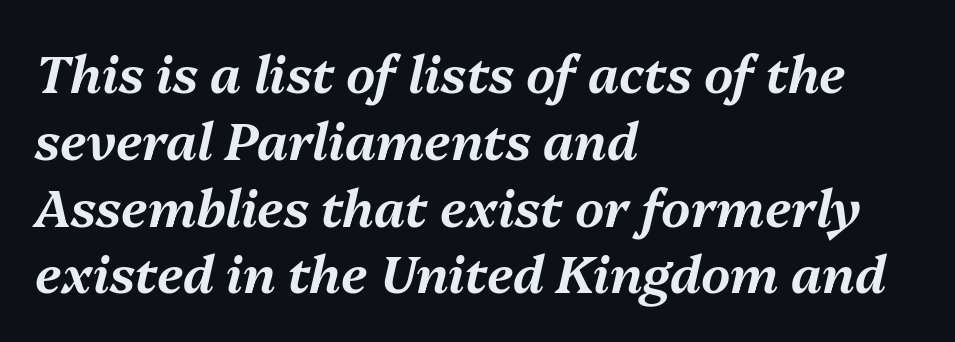
This rendering features lettering with no underline. All the whitespace from short lines collects on the right. The designer left line spacing at the default. These lines are rendered in a variable-pitch font. Style check: oblique. Short note: letters normally spaced.
